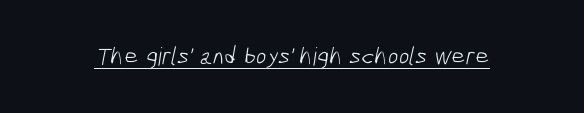
{"bold": "no", "underline": "yes", "letter_spacing": "normal", "letter_spacing_em": 0.0, "glyph_px": 25}
